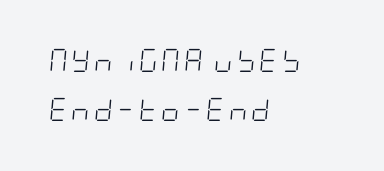
Q: Is the text bold? A: No.
Q: Is the text italic (slanted)? A: Yes, it leans right by about 5 degrees.
Q: Is the text underlined? A: No.
Q: How is the paragraph aligned? A: Left-aligned.
Q: Is the spacing between lines tight, normal or loose? A: Loose.
